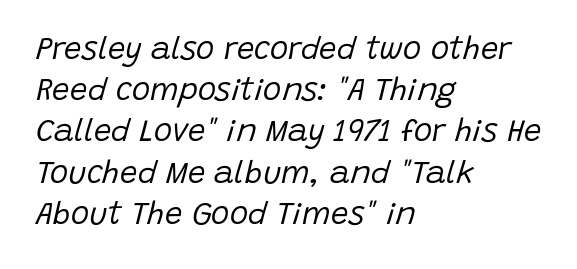
You could not count columns in this text — the font is proportionally spaced. The block of text has a typical density, with ordinary space between rows. A clean baseline with only descenders dipping below it. The rendering anchors every line to the left-hand side.
